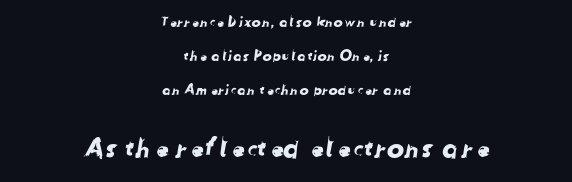
The whitespace from short lines is split evenly between both sides. Each word holds together tightly as a unit, with standard inter-letter gaps. Does the bottom block carry the larger type? Yes, it does. Lines of text with bare space underneath. Quick note: interline space is abundant.
